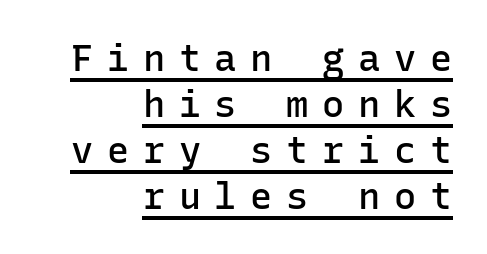
{"serif": "no", "italic": "no", "bold": "semi", "weight": "semibold", "width": "normal", "stroke_contrast": "low", "x_height": "medium", "monospaced": "yes", "underline": "yes", "align": "right", "line_spacing_ratio": 1.24, "letter_spacing": "wide", "letter_spacing_em": 0.37, "glyph_px": 37}
